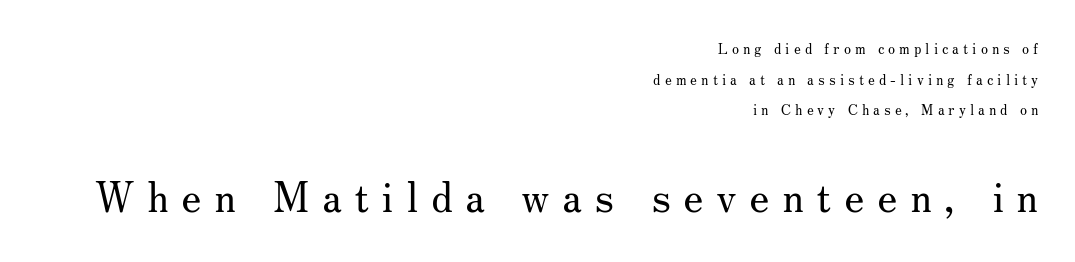
The image shows 42 px regular-weight serif type, upright; set right-aligned, loose line spacing (2.19x), unusually wide letter spacing (+0.3 em), not underlined; the second (bottom) block is 3.0x larger; medium stroke contrast and a small x-height.
